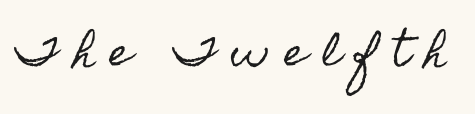
Q: Is the text italic (slanted)? A: Yes.
Q: Is the text underlined? A: No.
Q: Is the spacing between letters normal or unusually wide? A: Unusually wide.
Q: Width (condensed, normal, or wide)? A: Condensed.
Q: x-height? A: Small.
Q: Monospaced? A: No.
